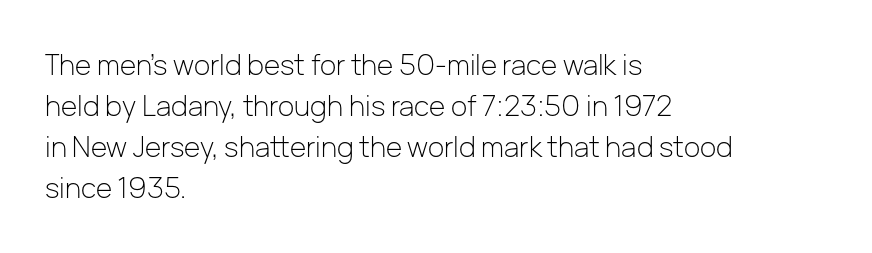
The image shows 28 px light sans-serif type, upright; set left-aligned, normal line spacing (1.47x), normal letter spacing, not underlined; low stroke contrast and a medium x-height.
